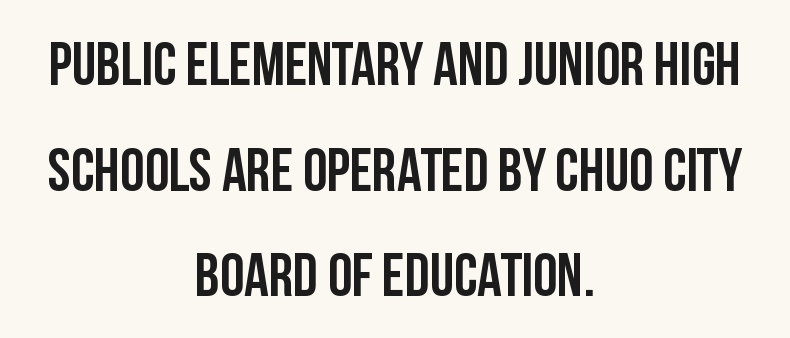
The characters look thick and weighty, a clear bold. Has an underline been added? It has not. You could call the tracking neutral — neither tight nor loose. In terms of posture, this sample is upright. Compared with a flush-left layout, this one balances lines on the center instead. The letters advance in unequal steps, a hallmark of proportional type.
